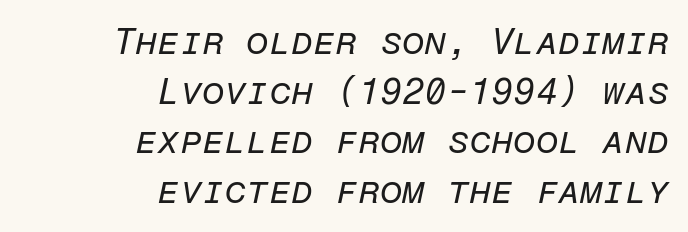
Q: Is the text bold? A: No.
Q: Is the text italic (slanted)? A: Yes, it leans right by about 12 degrees.
Q: Is the text underlined? A: No.
Q: How is the paragraph aligned? A: Right-aligned.
Q: Is the spacing between letters normal or unusually wide? A: Normal.
Q: Is the spacing between lines tight, normal or loose? A: Normal.
Q: Width (condensed, normal, or wide)? A: Normal.
Q: Stroke contrast? A: Low.
Q: x-height? A: Medium.
Q: Monospaced? A: Yes.
